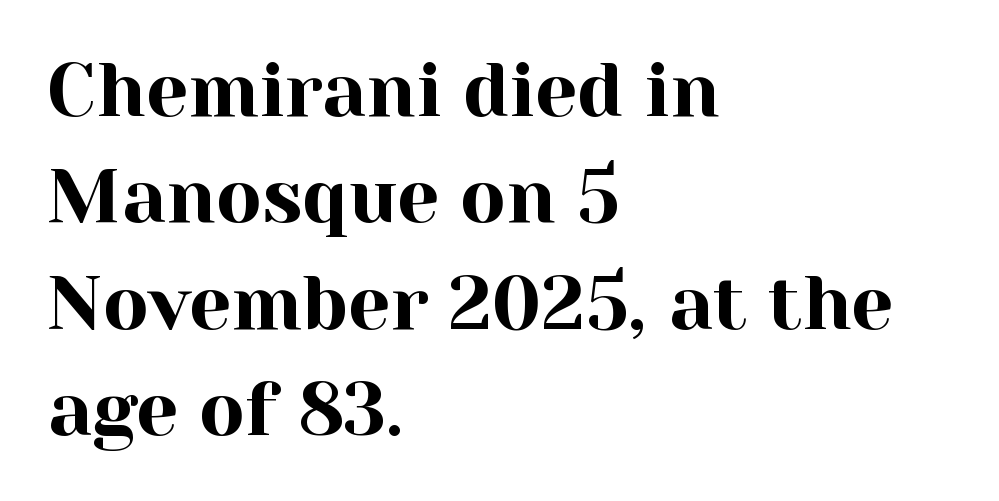
In terms of letterspacing, this is plain default setting. Note the varied advance widths — an 'i' is clearly narrower than an 'm'. If you drew a ruler down the left edge, every line would touch it. The leading is moderate, giving the passage an even texture.
